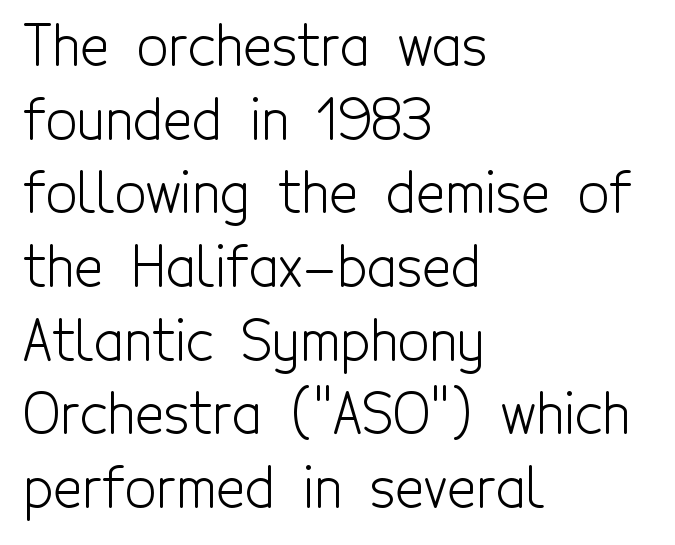
{"serif": "no", "italic": "no", "bold": "no", "weight": "light", "width": "condensed", "x_height": "medium", "monospaced": "no", "underline": "no", "align": "left", "line_spacing": "normal", "line_spacing_ratio": 1.34, "letter_spacing": "normal", "letter_spacing_em": 0.0, "glyph_px": 55}
